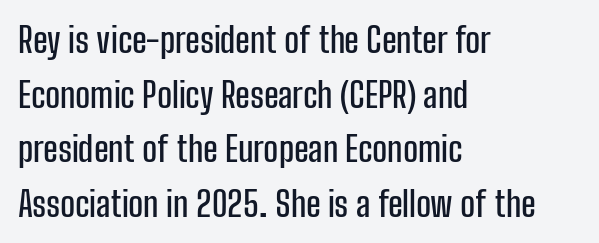
Q: Is the text italic (slanted)? A: No, it is upright.
Q: Is the typeface a serif or a sans-serif typeface? A: Sans-serif.
Q: Is the text underlined? A: No.
Q: How is the paragraph aligned? A: Left-aligned.
Q: Is the spacing between letters normal or unusually wide? A: Normal.
Q: Is the spacing between lines tight, normal or loose? A: Normal.
Q: Width (condensed, normal, or wide)? A: Condensed.
Q: Stroke contrast? A: Low.
Q: x-height? A: Medium.
Q: Monospaced? A: No.
